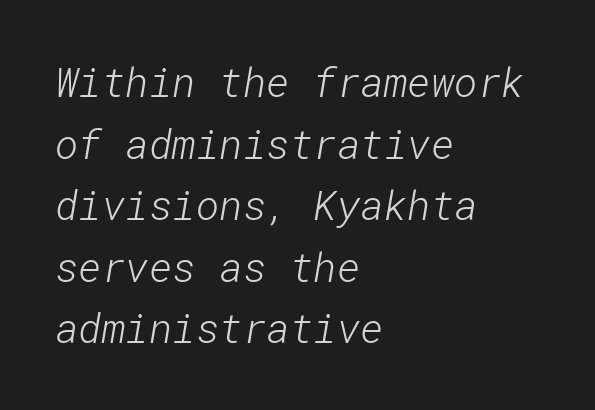
Q: Is the text bold? A: No.
Q: Is the typeface a serif or a sans-serif typeface? A: Sans-serif.
Q: Is the text underlined? A: No.
Q: How is the paragraph aligned? A: Left-aligned.
Q: Is the spacing between letters normal or unusually wide? A: Normal.
Q: Is the spacing between lines tight, normal or loose? A: Normal.
Q: Width (condensed, normal, or wide)? A: Normal.
Q: Stroke contrast? A: Low.
Q: x-height? A: Medium.
